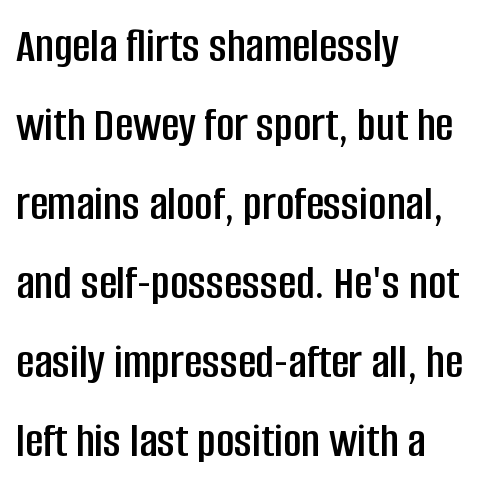
Compared with typical paragraphs, the rows here are spaced about the same. The axis of the letterforms is exactly vertical. Honestly, the letter spacing is just normal — you wouldn't notice it. Compared with a centered layout, this one pins lines to the left instead. The specimen omits any rule beneath the text block's lines.
